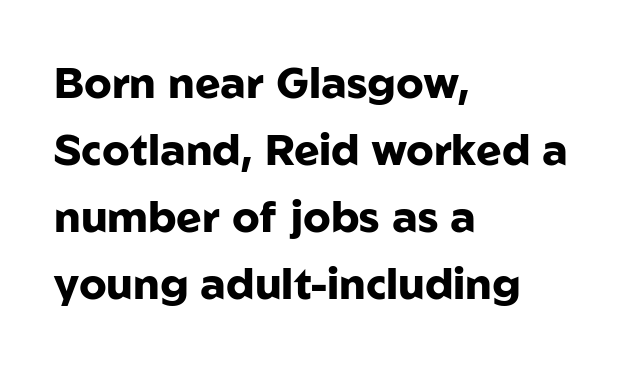
{"serif": "no", "italic": "no", "bold": "yes", "weight": "heavy", "width": "normal", "stroke_contrast": "low", "x_height": "medium", "monospaced": "no", "underline": "no", "align": "left", "line_spacing": "normal", "line_spacing_ratio": 1.56, "letter_spacing": "normal", "letter_spacing_em": 0.0, "glyph_px": 43}
